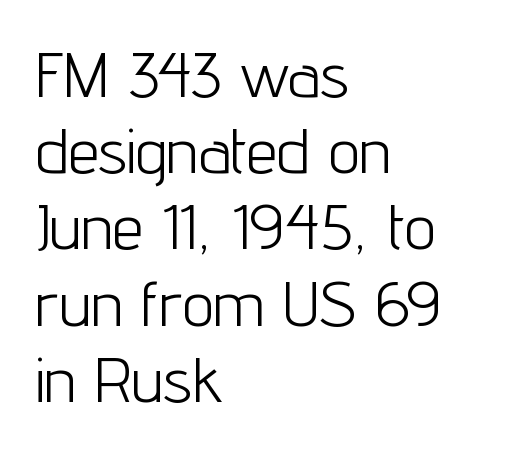
{"serif": "no", "italic": "no", "bold": "no", "weight": "light", "width": "condensed", "stroke_contrast": "low", "x_height": "medium", "monospaced": "no", "underline": "no", "align": "left", "line_spacing_ratio": 1.21, "letter_spacing": "normal", "letter_spacing_em": 0.0, "glyph_px": 63}
